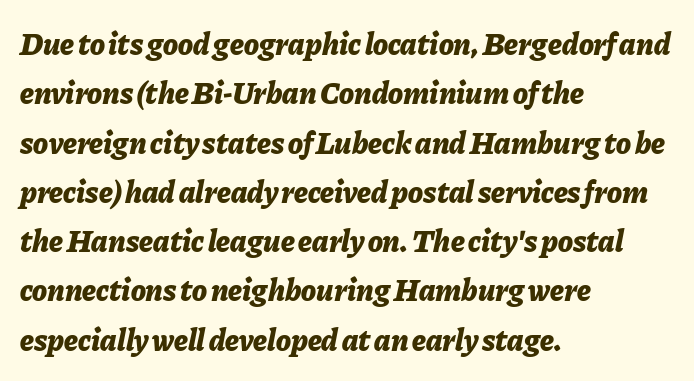
Q: Is the text bold? A: Yes.
Q: Is the text italic (slanted)? A: Yes, it leans right by about 11 degrees.
Q: Is the text underlined? A: No.
Q: How is the paragraph aligned? A: Left-aligned.
Q: Is the spacing between letters normal or unusually wide? A: Normal.
Q: Is the spacing between lines tight, normal or loose? A: Normal.
Q: Width (condensed, normal, or wide)? A: Normal.
Q: Stroke contrast? A: Low.
Q: x-height? A: Medium.
Q: Monospaced? A: No.
